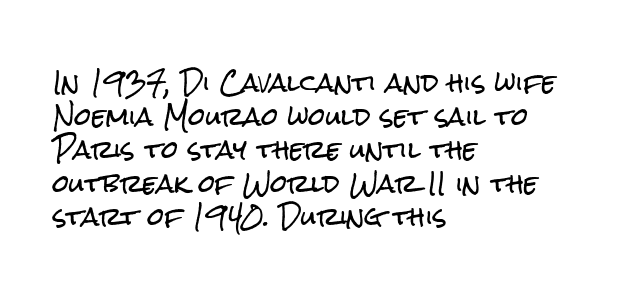
The image shows 24 px text type, upright; set left-aligned, normal line spacing (1.4x), normal letter spacing, not underlined.
